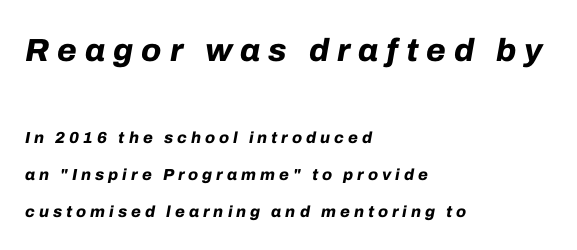
{"italic": "yes", "lean": "right", "slant_degrees": 10, "bold": "yes", "weight": "bold", "width": "normal", "stroke_contrast": "low", "x_height": "medium", "monospaced": "no", "underline": "no", "align": "left", "line_spacing": "loose", "line_spacing_ratio": 2.32, "letter_spacing": "wide", "letter_spacing_em": 0.25, "larger_block": "first", "size_ratio": 2.0, "glyph_px": 32}
